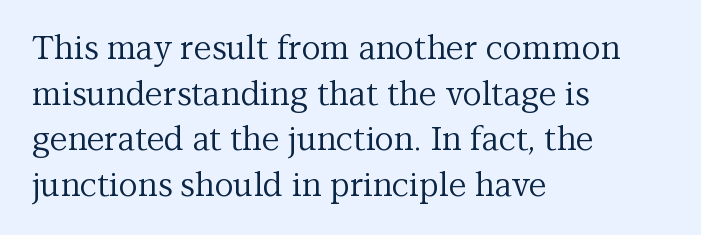
Varying glyph widths throughout — classic text-font behaviour. This is not heavy type; no bold has been used. To sum up the face: it has serifs. Which margin do the lines hug? The left one — the right edge is uneven.
